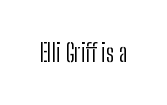
The image shows 25 px text type, upright; set normal letter spacing, not underlined.
